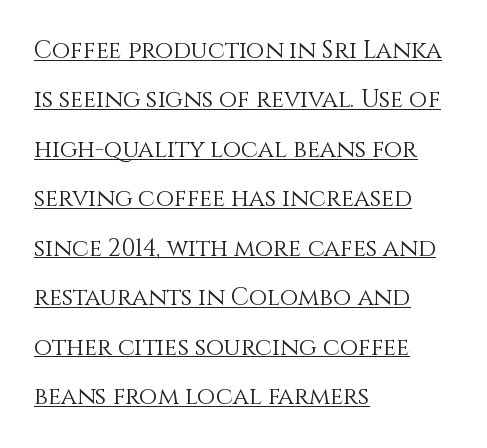
The image shows 24 px text type, upright; set left-aligned, loose line spacing (2.06x), normal letter spacing, underlined.
